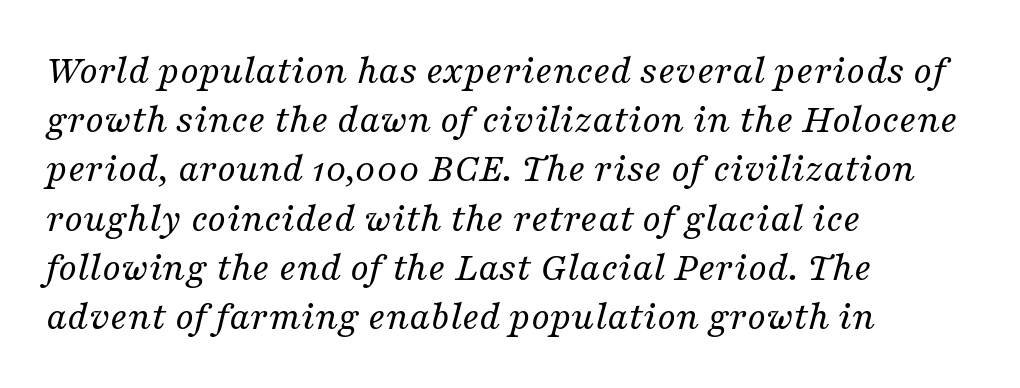
Q: Is the text bold? A: No.
Q: Is the text italic (slanted)? A: Yes, it leans right by about 16 degrees.
Q: Is the typeface a serif or a sans-serif typeface? A: Serif.
Q: Is the text underlined? A: No.
Q: How is the paragraph aligned? A: Left-aligned.
Q: Is the spacing between letters normal or unusually wide? A: Normal.
Q: Width (condensed, normal, or wide)? A: Normal.
Q: Stroke contrast? A: Medium.
Q: x-height? A: Medium.
Q: Monospaced? A: No.
